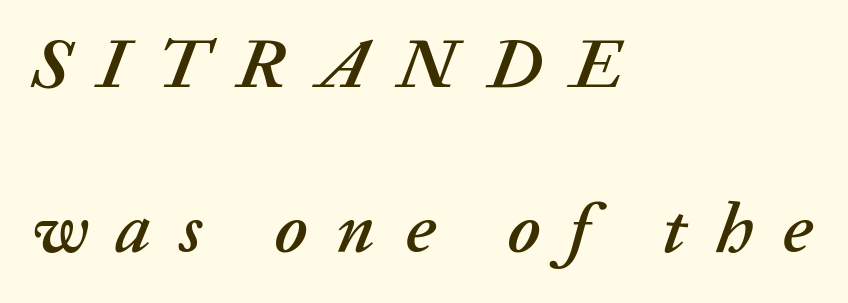
{"italic": "yes", "lean": "right", "slant_degrees": 20, "width": "normal", "stroke_contrast": "low", "x_height": "medium", "monospaced": "no", "underline": "no", "align": "left", "line_spacing": "loose", "line_spacing_ratio": 2.32, "letter_spacing": "wide", "letter_spacing_em": 0.41, "glyph_px": 71}
